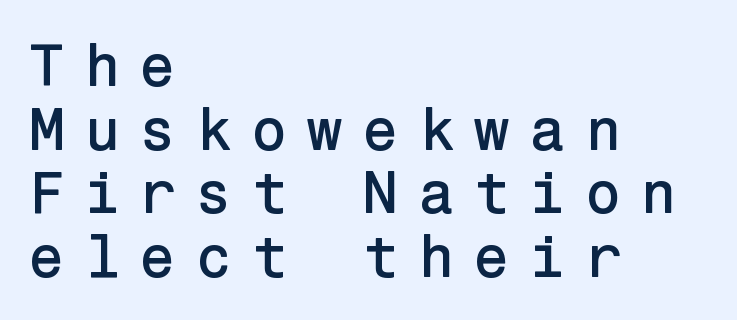
Q: Is the text italic (slanted)? A: No, it is upright.
Q: Is the typeface a serif or a sans-serif typeface? A: Sans-serif.
Q: Is the text underlined? A: No.
Q: How is the paragraph aligned? A: Left-aligned.
Q: Is the spacing between letters normal or unusually wide? A: Unusually wide.
Q: Is the spacing between lines tight, normal or loose? A: Tight.
Q: Width (condensed, normal, or wide)? A: Normal.
Q: Stroke contrast? A: Low.
Q: x-height? A: Medium.
